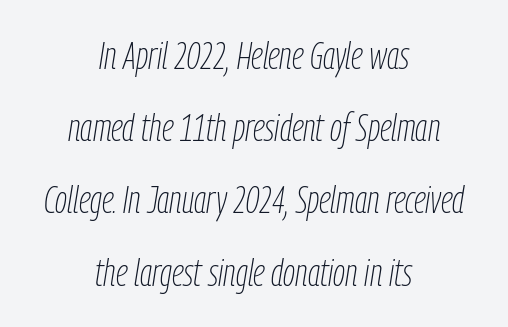
The image shows 38 px thin, condensed type, italic (leaning right); set centered, loose line spacing (1.9x), normal letter spacing, not underlined; low stroke contrast and a medium x-height.
